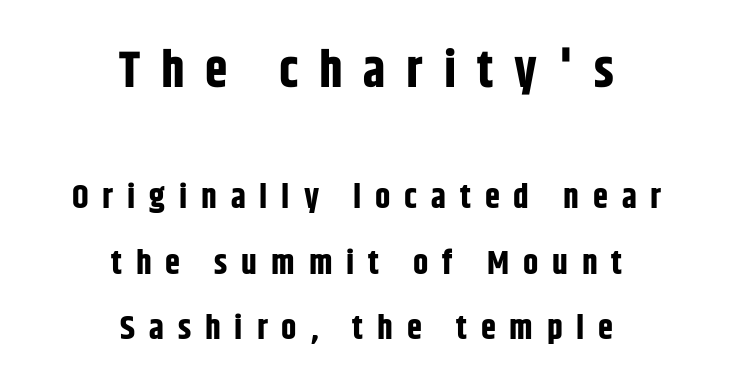
The image shows 51 px bold, condensed sans-serif type, upright; set centered, loose line spacing (1.93x), unusually wide letter spacing (+0.41 em), not underlined; the first (top) block is 1.5x larger; low stroke contrast and a large x-height.
